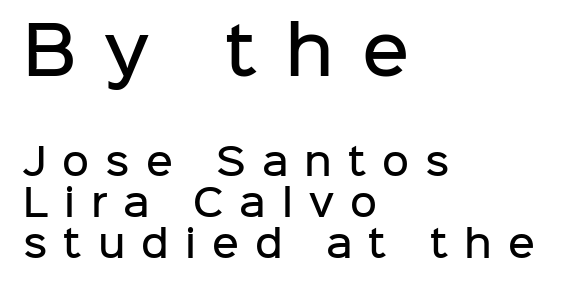
Which margin do the lines hug? The left one — the right edge is uneven. This sample uses expanded letter spacing, leaving extra air between glyphs. Posture: vertical. The vertical gap from one line to the next is small. Stroke terminals: plain, sans-serif.
